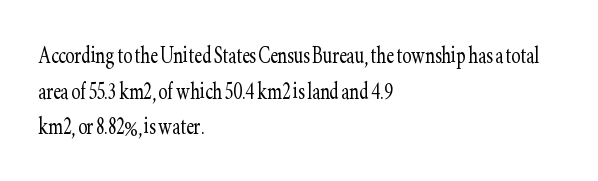
{"italic": "no", "bold": "no", "underline": "no", "align": "left", "line_spacing": "normal", "line_spacing_ratio": 1.32, "letter_spacing": "normal", "letter_spacing_em": 0.0, "glyph_px": 27}
